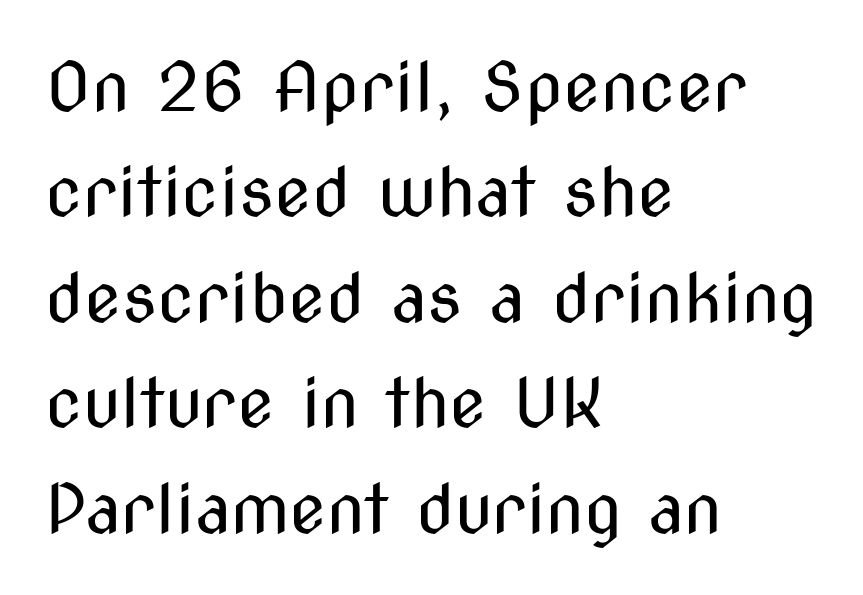
{"serif": "no", "italic": "no", "bold": "no", "weight": "regular", "width": "condensed", "stroke_contrast": "medium", "x_height": "medium", "monospaced": "no", "underline": "no", "align": "left", "line_spacing": "normal", "line_spacing_ratio": 1.55, "letter_spacing": "normal", "letter_spacing_em": 0.0, "glyph_px": 68}
